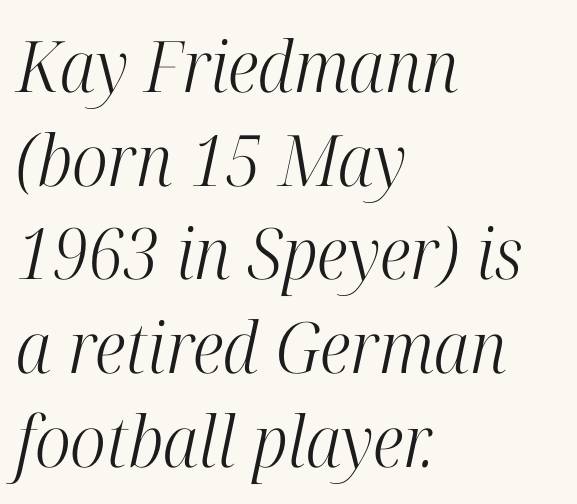
The image shows 71 px light, condensed serif type, italic (leaning right); set left-aligned, normal line spacing (1.32x), normal letter spacing, not underlined; high stroke contrast and a medium x-height.
